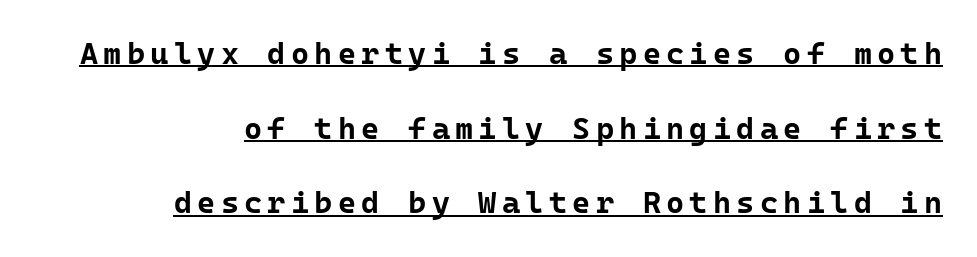
{"serif": "no", "italic": "no", "bold": "yes", "weight": "bold", "width": "normal", "stroke_contrast": "low", "x_height": "medium", "monospaced": "yes", "underline": "yes", "align": "right", "line_spacing": "loose", "line_spacing_ratio": 2.41, "glyph_px": 31}
